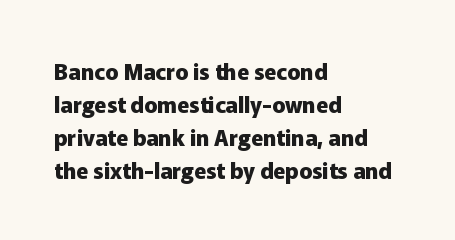
Q: Is the text bold? A: Yes.
Q: Is the text italic (slanted)? A: No, it is upright.
Q: Is the text underlined? A: No.
Q: How is the paragraph aligned? A: Left-aligned.
Q: Is the spacing between letters normal or unusually wide? A: Normal.
Q: Is the spacing between lines tight, normal or loose? A: Normal.
